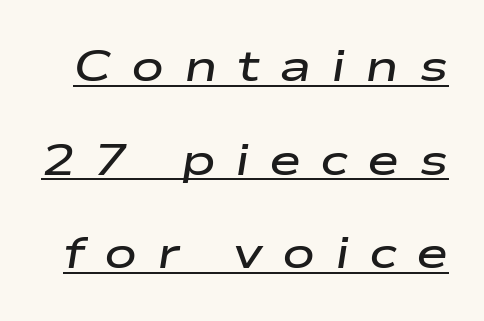
Proportional: the letters do not fall into vertical columns. You can see a thin bar hugging the bottom of the glyphs. The typography opts for an oblique posture over an upright one. The block of text is sparse from top to bottom, with ample space between rows. These lines have a slow, spaced-out rhythm from letter to letter.
